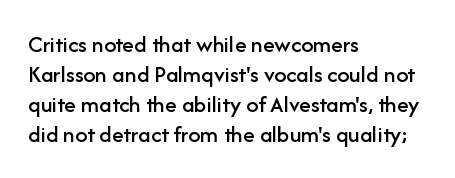
The image shows 24 px text type, upright; set left-aligned, normal line spacing (1.25x), normal letter spacing, not underlined.
